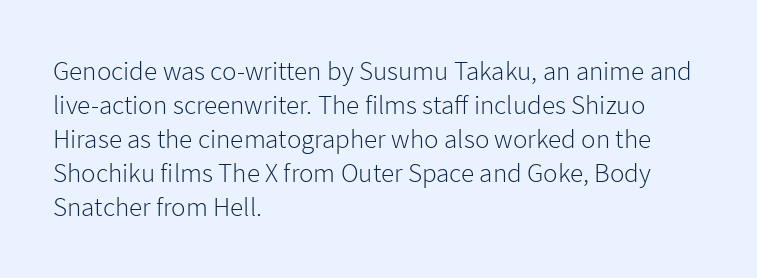
Q: Is the text bold? A: No.
Q: Is the text italic (slanted)? A: No, it is upright.
Q: Is the text underlined? A: No.
Q: How is the paragraph aligned? A: Left-aligned.
Q: Is the spacing between letters normal or unusually wide? A: Normal.
Q: Is the spacing between lines tight, normal or loose? A: Normal.
